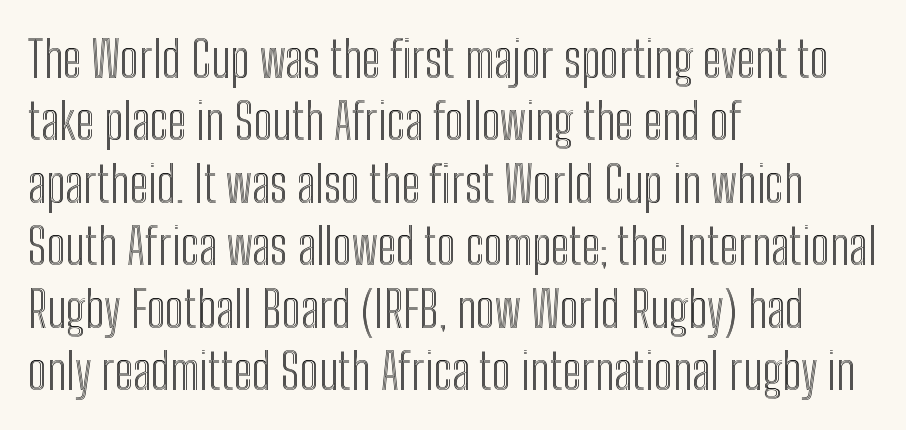
Q: Is the text italic (slanted)? A: No, it is upright.
Q: Is the text underlined? A: No.
Q: How is the paragraph aligned? A: Left-aligned.
Q: Is the spacing between letters normal or unusually wide? A: Normal.
Q: Is the spacing between lines tight, normal or loose? A: Normal.
Q: Width (condensed, normal, or wide)? A: Condensed.
Q: x-height? A: Medium.
Q: Monospaced? A: No.
